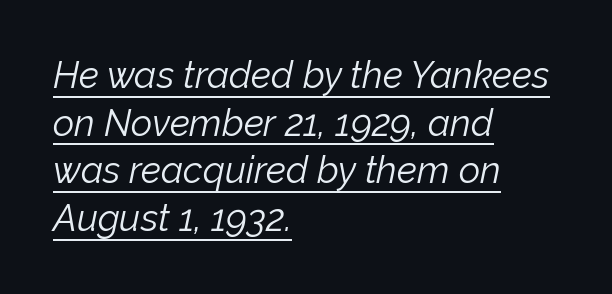
The image shows 37 px light type, italic (leaning right); set left-aligned, normal line spacing (1.29x), normal letter spacing, underlined; low stroke contrast and a medium x-height.
